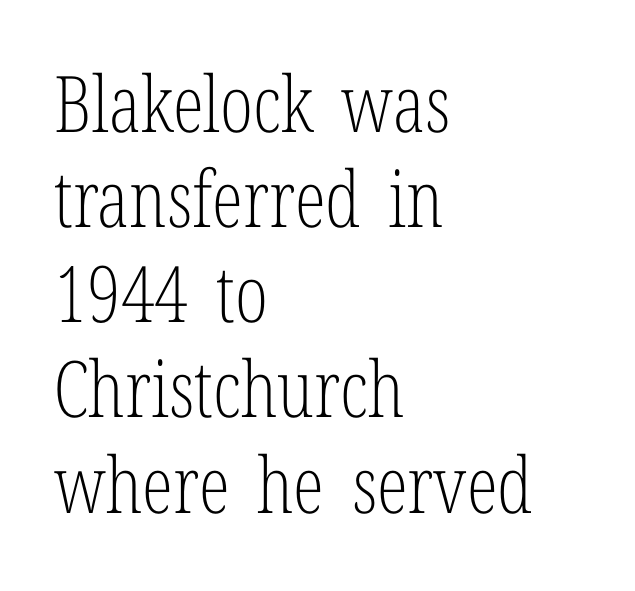
Q: Is the text bold? A: No.
Q: Is the text italic (slanted)? A: No, it is upright.
Q: Is the typeface a serif or a sans-serif typeface? A: Serif.
Q: Is the text underlined? A: No.
Q: How is the paragraph aligned? A: Left-aligned.
Q: Is the spacing between letters normal or unusually wide? A: Normal.
Q: Width (condensed, normal, or wide)? A: Condensed.
Q: Stroke contrast? A: Low.
Q: x-height? A: Medium.
Q: Monospaced? A: No.
